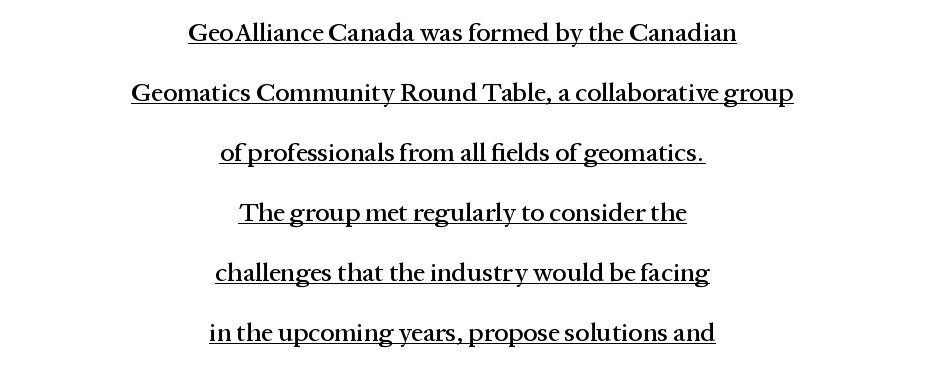
Q: Is the text italic (slanted)? A: No, it is upright.
Q: Is the text underlined? A: Yes.
Q: How is the paragraph aligned? A: Centered.
Q: Is the spacing between letters normal or unusually wide? A: Normal.
Q: Is the spacing between lines tight, normal or loose? A: Loose.
